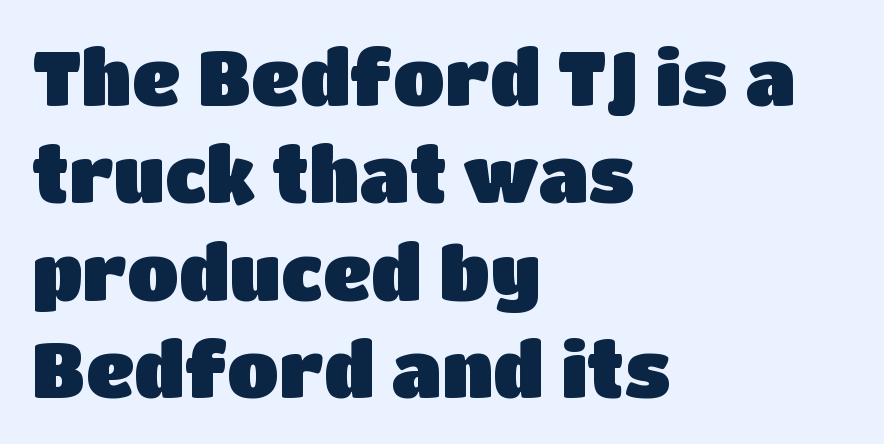
The image shows 76 px sans-serif type, upright; set left-aligned, normal line spacing (1.28x), normal letter spacing, not underlined; low stroke contrast and a large x-height.
